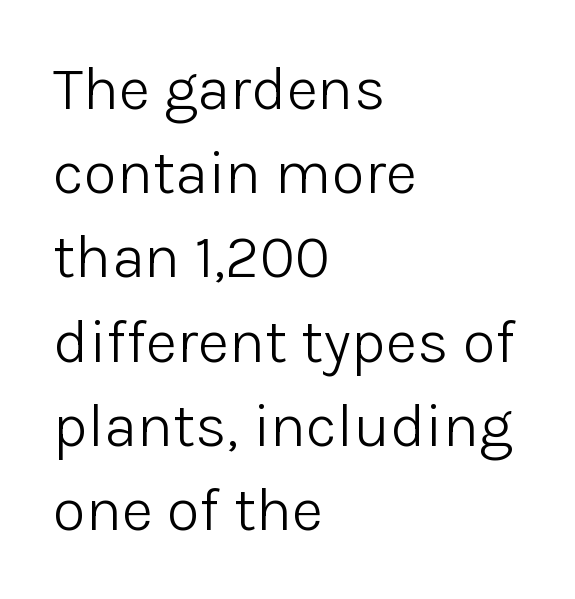
Q: Is the text bold? A: No.
Q: Is the text italic (slanted)? A: No, it is upright.
Q: Is the typeface a serif or a sans-serif typeface? A: Sans-serif.
Q: Is the text underlined? A: No.
Q: How is the paragraph aligned? A: Left-aligned.
Q: Is the spacing between letters normal or unusually wide? A: Normal.
Q: Is the spacing between lines tight, normal or loose? A: Normal.
Q: Width (condensed, normal, or wide)? A: Normal.
Q: Stroke contrast? A: Low.
Q: x-height? A: Medium.
Q: Monospaced? A: No.
